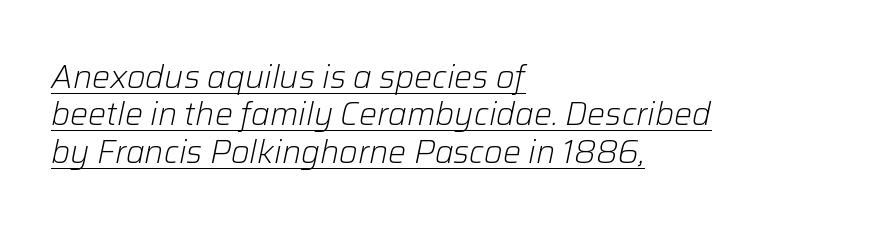
In designer terms, the underline attribute is active on this setting. Left-aligned paragraph, ragged on the right. A typesetter would call this proportional, since set widths differ per character. Ink coverage per letter is moderate at most. The line texture is even and compact thanks to regular tracking.
